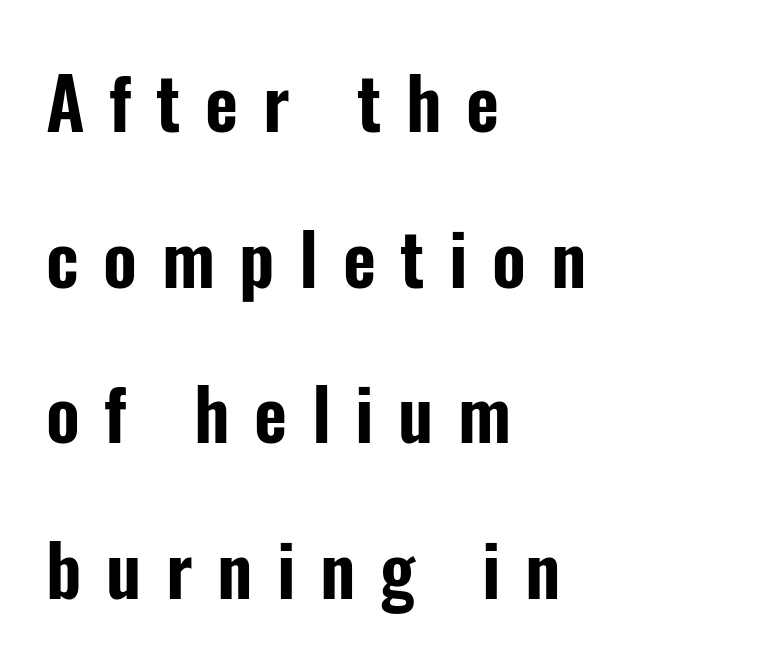
{"serif": "no", "italic": "no", "width": "condensed", "stroke_contrast": "low", "x_height": "medium", "monospaced": "no", "underline": "no", "align": "left", "line_spacing": "loose", "line_spacing_ratio": 2.16, "letter_spacing": "wide", "letter_spacing_em": 0.34, "glyph_px": 72}
